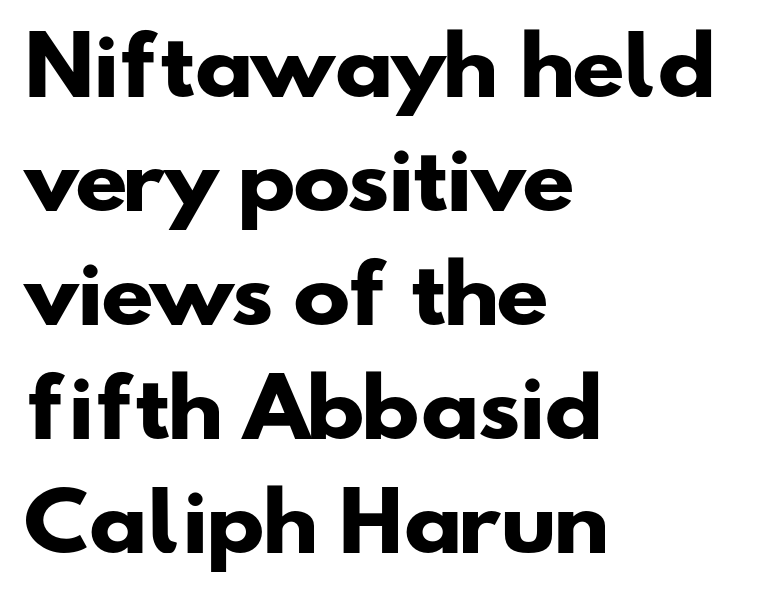
The image shows 77 px heavy, wide sans-serif type; set left-aligned, normal line spacing (1.48x), normal letter spacing, not underlined; low stroke contrast and a small x-height.
